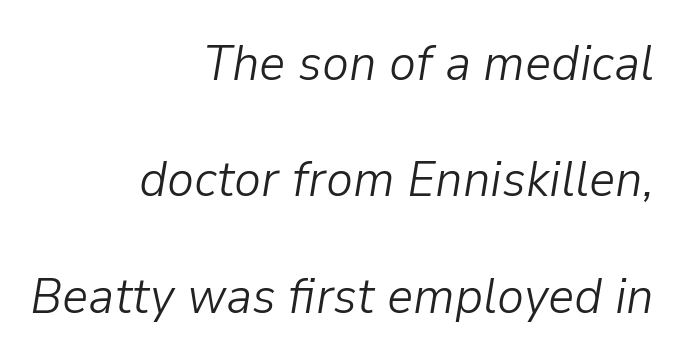
This sample uses an oblique cut, with every glyph tilted off the vertical. The font is comparable to plain body text, perhaps lighter. Casual observation: everything's shoved over to the right. The string is rendered with underlining switched off.
